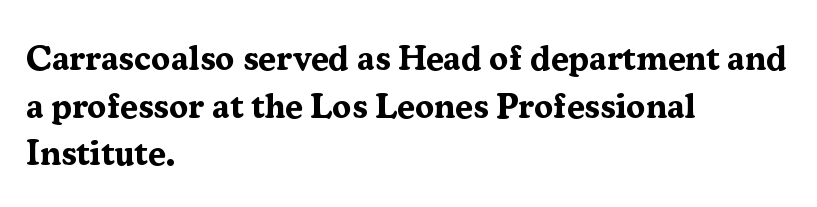
{"serif": "yes", "italic": "no", "bold": "yes", "weight": "bold", "width": "normal", "stroke_contrast": "medium", "x_height": "medium", "monospaced": "no", "underline": "no", "align": "left", "line_spacing": "normal", "line_spacing_ratio": 1.36, "letter_spacing": "normal", "letter_spacing_em": 0.0, "glyph_px": 35}
